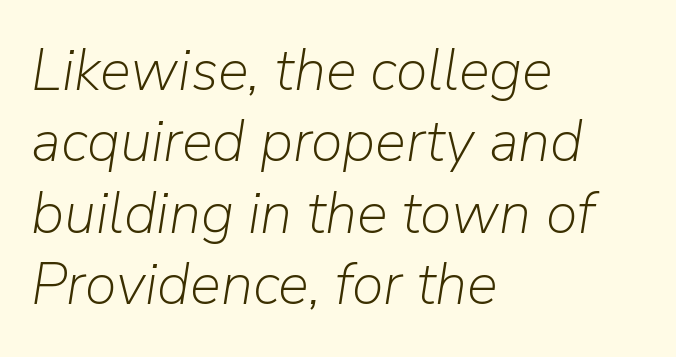
{"italic": "yes", "lean": "right", "slant_degrees": 9, "bold": "no", "weight": "light", "width": "normal", "stroke_contrast": "low", "x_height": "medium", "monospaced": "no", "underline": "no", "align": "left", "line_spacing_ratio": 1.23, "letter_spacing": "normal", "letter_spacing_em": 0.0, "glyph_px": 58}
